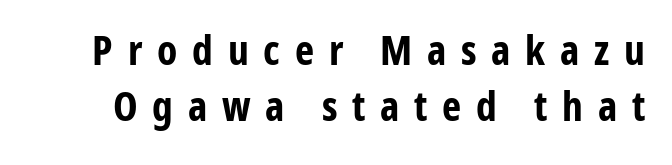
Q: Is the text bold? A: Yes.
Q: Is the text italic (slanted)? A: No, it is upright.
Q: Is the typeface a serif or a sans-serif typeface? A: Sans-serif.
Q: Is the text underlined? A: No.
Q: Is the spacing between letters normal or unusually wide? A: Unusually wide.
Q: Is the spacing between lines tight, normal or loose? A: Normal.
Q: Width (condensed, normal, or wide)? A: Condensed.
Q: Stroke contrast? A: Low.
Q: x-height? A: Medium.
Q: Monospaced? A: No.
